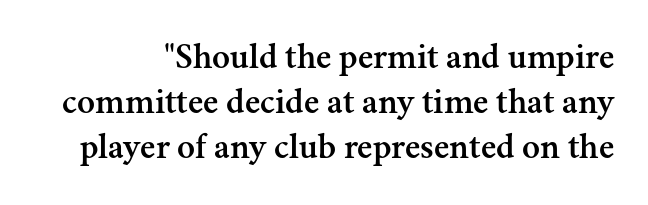
Q: Is the text italic (slanted)? A: No, it is upright.
Q: Is the typeface a serif or a sans-serif typeface? A: Serif.
Q: Is the text underlined? A: No.
Q: Is the spacing between letters normal or unusually wide? A: Normal.
Q: Width (condensed, normal, or wide)? A: Normal.
Q: Stroke contrast? A: Medium.
Q: x-height? A: Small.
Q: Monospaced? A: No.
